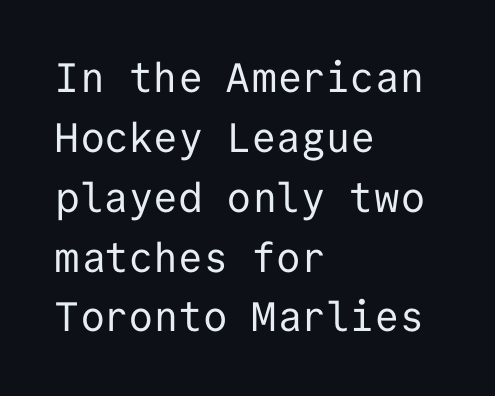
Q: Is the text bold? A: No.
Q: Is the text italic (slanted)? A: No, it is upright.
Q: Is the typeface a serif or a sans-serif typeface? A: Sans-serif.
Q: Is the text underlined? A: No.
Q: How is the paragraph aligned? A: Left-aligned.
Q: Is the spacing between letters normal or unusually wide? A: Normal.
Q: Is the spacing between lines tight, normal or loose? A: Normal.
Q: Width (condensed, normal, or wide)? A: Normal.
Q: Stroke contrast? A: Low.
Q: x-height? A: Medium.
Q: Monospaced? A: Yes.
